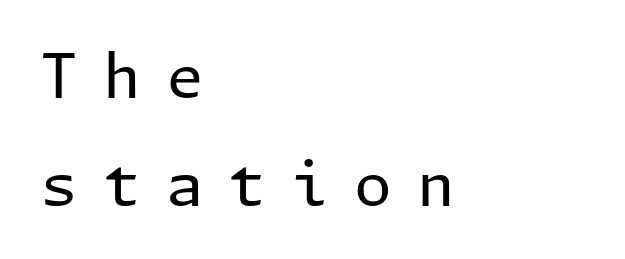
{"serif": "no", "italic": "no", "bold": "no", "weight": "regular", "width": "normal", "stroke_contrast": "low", "x_height": "medium", "underline": "no", "align": "left", "line_spacing_ratio": 1.77, "letter_spacing": "wide", "letter_spacing_em": 0.41, "glyph_px": 61}
